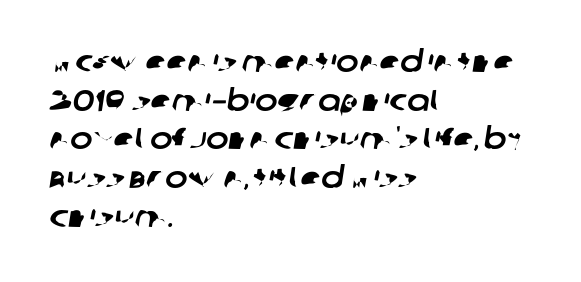
These lines stack with their left ends in a neat column. The face used here is proportionally spaced, like ordinary book or web type. The leading is moderate, giving the passage an even texture. Serifs: no, the terminals of the letterforms are clean.
